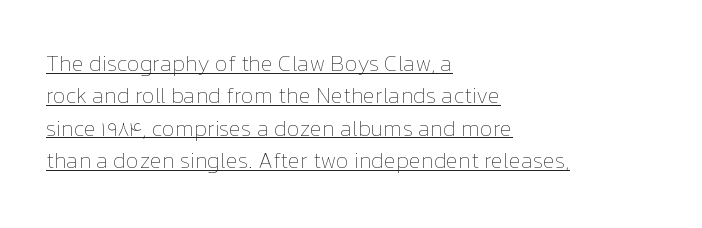
These lines were composed using upright roman letters. You can see a thin bar hugging the bottom of the glyphs. The typesetting does not lean heavy: it is not bold. Leftover space on each line is placed entirely after the last word.
